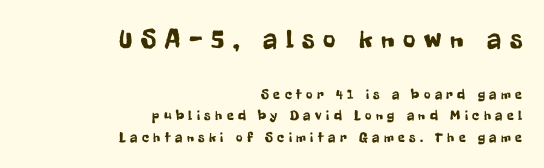
Q: Is the text italic (slanted)? A: No, it is upright.
Q: Is the text underlined? A: No.
Q: How is the paragraph aligned? A: Right-aligned.
Q: Is the spacing between letters normal or unusually wide? A: Unusually wide.
Q: Is the spacing between lines tight, normal or loose? A: Normal.
Q: Which block of text is set in a larger size, the first (top) or the second (bottom)? A: The first (top) one.
